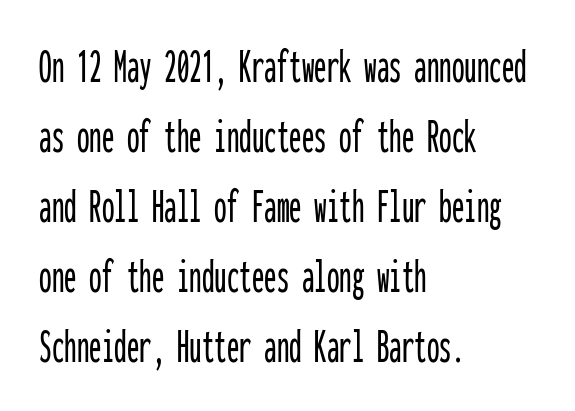
Q: Is the text italic (slanted)? A: No, it is upright.
Q: Is the typeface a serif or a sans-serif typeface? A: Sans-serif.
Q: Is the text underlined? A: No.
Q: How is the paragraph aligned? A: Left-aligned.
Q: Is the spacing between letters normal or unusually wide? A: Normal.
Q: Is the spacing between lines tight, normal or loose? A: Normal.
Q: Width (condensed, normal, or wide)? A: Condensed.
Q: Stroke contrast? A: Low.
Q: x-height? A: Medium.
Q: Monospaced? A: Yes.
